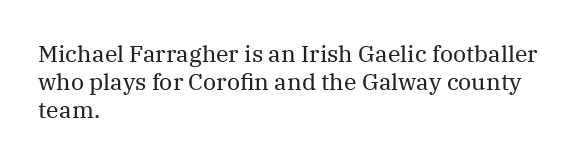
{"italic": "no", "bold": "no", "underline": "no", "align": "left", "line_spacing_ratio": 1.21, "letter_spacing": "normal", "letter_spacing_em": 0.0, "glyph_px": 23}
